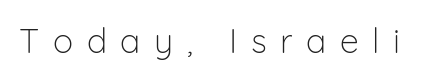
{"serif": "no", "italic": "no", "bold": "no", "weight": "light", "width": "normal", "stroke_contrast": "low", "x_height": "medium", "monospaced": "no", "underline": "no", "letter_spacing": "wide", "letter_spacing_em": 0.4, "glyph_px": 34}
